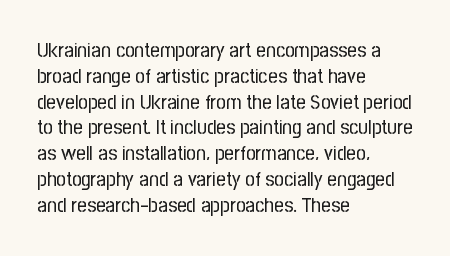
Q: Is the text bold? A: No.
Q: Is the text italic (slanted)? A: No, it is upright.
Q: Is the text underlined? A: No.
Q: How is the paragraph aligned? A: Left-aligned.
Q: Is the spacing between letters normal or unusually wide? A: Normal.
